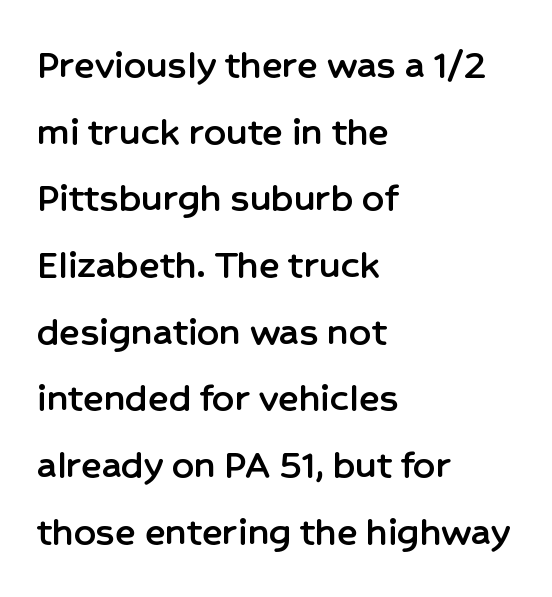
Q: Is the text italic (slanted)? A: No, it is upright.
Q: Is the typeface a serif or a sans-serif typeface? A: Sans-serif.
Q: Is the text underlined? A: No.
Q: How is the paragraph aligned? A: Left-aligned.
Q: Is the spacing between letters normal or unusually wide? A: Normal.
Q: Is the spacing between lines tight, normal or loose? A: Normal.
Q: Width (condensed, normal, or wide)? A: Normal.
Q: Stroke contrast? A: Low.
Q: x-height? A: Medium.
Q: Monospaced? A: No.
